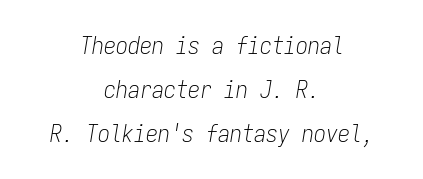
The letterforms sit at book weight or below. No word sits above an underline. Is the letter spacing exaggerated? No — it looks like the ordinary default. Short and long lines alike share a common midpoint. Slanted lettering throughout.
